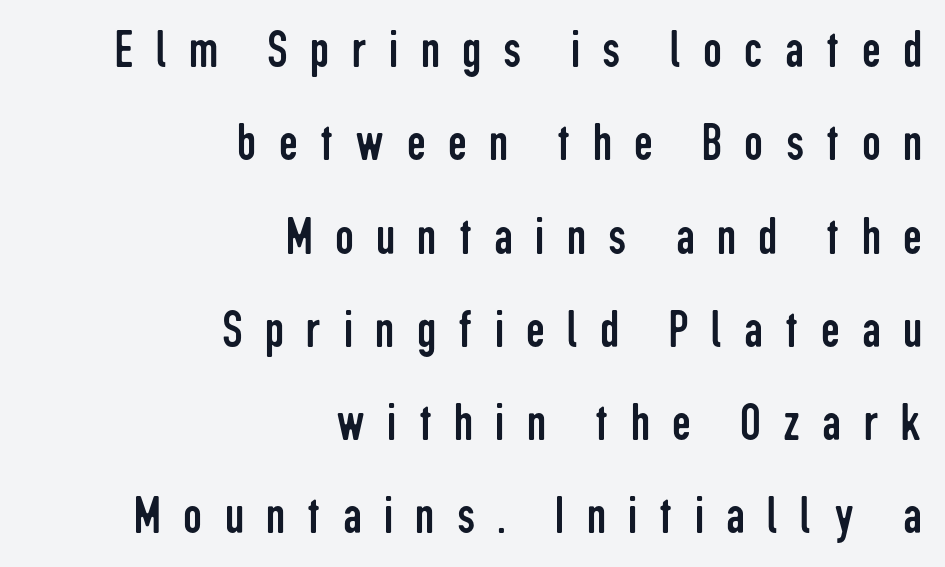
Q: Is the text bold? A: No.
Q: Is the text italic (slanted)? A: No, it is upright.
Q: Is the typeface a serif or a sans-serif typeface? A: Sans-serif.
Q: Is the text underlined? A: No.
Q: How is the paragraph aligned? A: Right-aligned.
Q: Is the spacing between letters normal or unusually wide? A: Unusually wide.
Q: Width (condensed, normal, or wide)? A: Condensed.
Q: Stroke contrast? A: Low.
Q: x-height? A: Medium.
Q: Monospaced? A: No.
